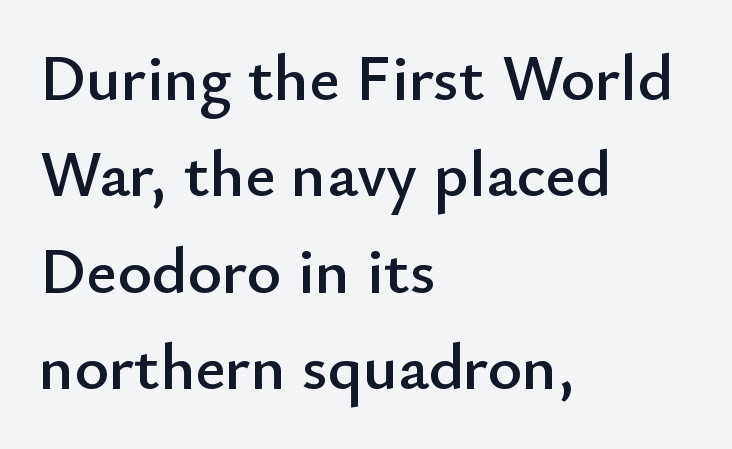
Q: Is the text italic (slanted)? A: No, it is upright.
Q: Is the typeface a serif or a sans-serif typeface? A: Sans-serif.
Q: Is the text underlined? A: No.
Q: How is the paragraph aligned? A: Left-aligned.
Q: Is the spacing between letters normal or unusually wide? A: Normal.
Q: Is the spacing between lines tight, normal or loose? A: Normal.
Q: Width (condensed, normal, or wide)? A: Normal.
Q: Stroke contrast? A: Low.
Q: x-height? A: Small.
Q: Monospaced? A: No.
